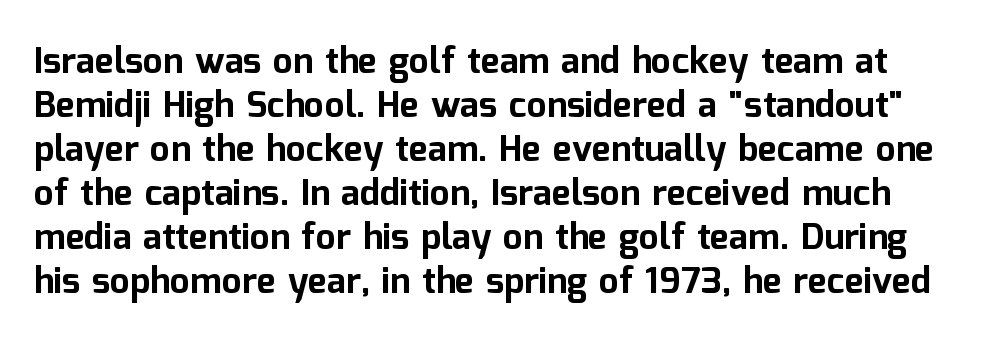
{"serif": "no", "italic": "no", "bold": "yes", "weight": "bold", "width": "normal", "stroke_contrast": "low", "x_height": "medium", "monospaced": "no", "underline": "no", "line_spacing_ratio": 1.22, "letter_spacing": "normal", "letter_spacing_em": 0.0, "glyph_px": 36}
